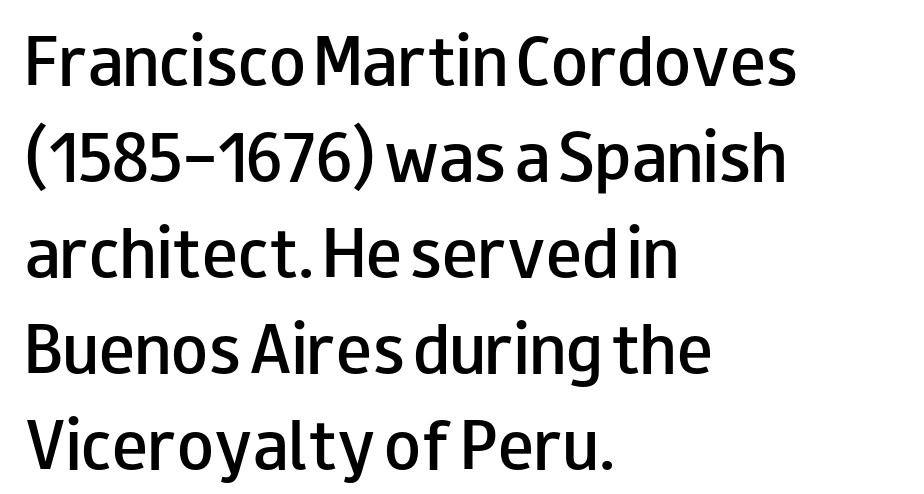
Weight: semibold (demi). The passage shown is typed in a proportional face where columns would drift. The block of text has a typical density, with ordinary space between rows. The lines in this sample share a left origin and differ only in where they stop. The letterforms sit shoulder to shoulder at normal distance. Each row of text sits above clean, open space.
